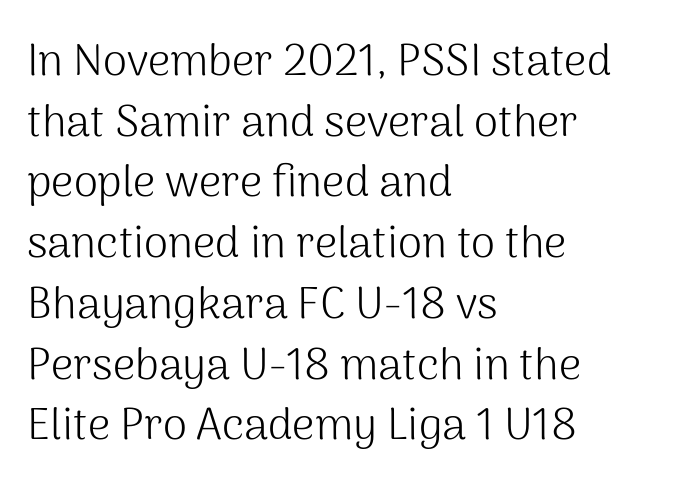
The image shows 44 px light sans-serif type, upright; set left-aligned, normal line spacing (1.38x), normal letter spacing, not underlined; medium stroke contrast and a medium x-height.
